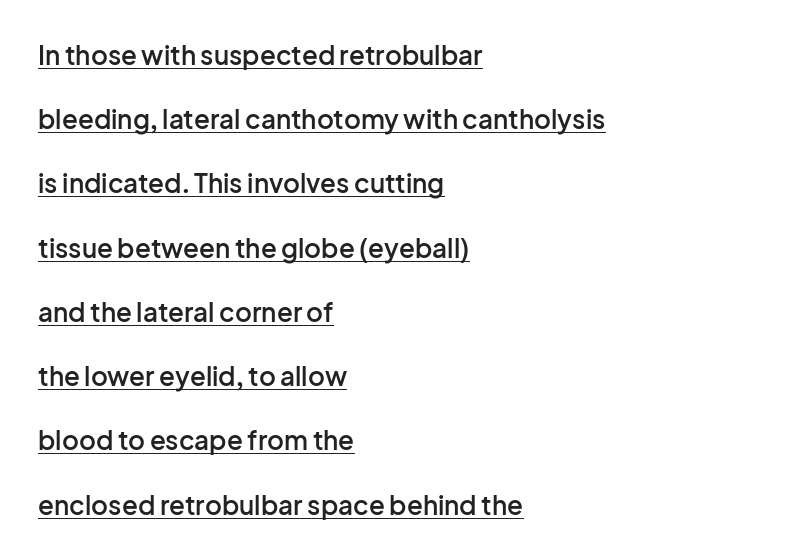
Does a line run under the words? Yes, clearly. You could fit nearly another row in the gap between these rows. There is no visible air inserted between adjacent glyphs. The type sits square on the baseline with zero lean. How heavy is the stroke? Medium-heavy — a semibold, shy of bold. Horizontal alignment here is leftward, the default for most running prose.
